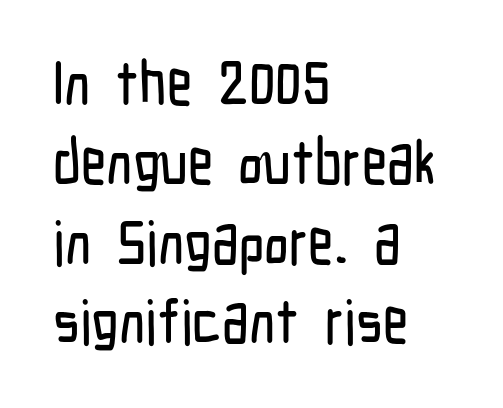
{"serif": "no", "italic": "no", "width": "condensed", "stroke_contrast": "low", "x_height": "medium", "monospaced": "no", "underline": "no", "align": "left", "line_spacing": "normal", "line_spacing_ratio": 1.28, "letter_spacing": "normal", "letter_spacing_em": 0.0, "glyph_px": 62}
